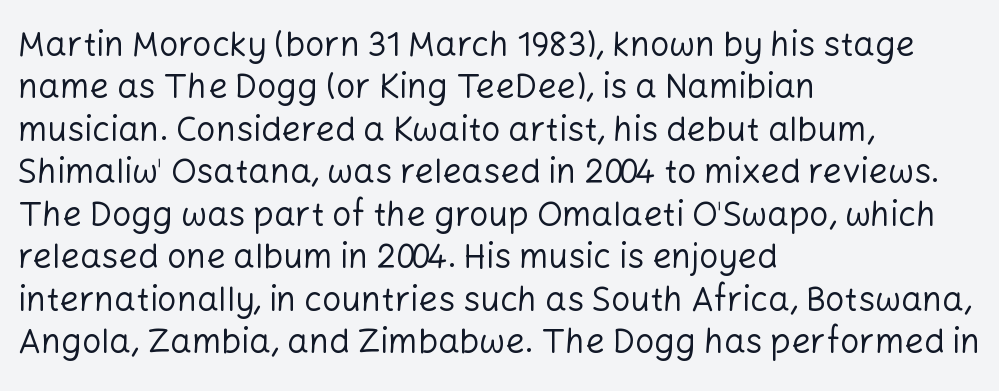
Q: Is the text bold? A: No.
Q: Is the text italic (slanted)? A: No, it is upright.
Q: Is the typeface a serif or a sans-serif typeface? A: Sans-serif.
Q: Is the text underlined? A: No.
Q: How is the paragraph aligned? A: Left-aligned.
Q: Is the spacing between letters normal or unusually wide? A: Normal.
Q: Is the spacing between lines tight, normal or loose? A: Normal.
Q: Width (condensed, normal, or wide)? A: Normal.
Q: Stroke contrast? A: Low.
Q: x-height? A: Medium.
Q: Monospaced? A: No.
